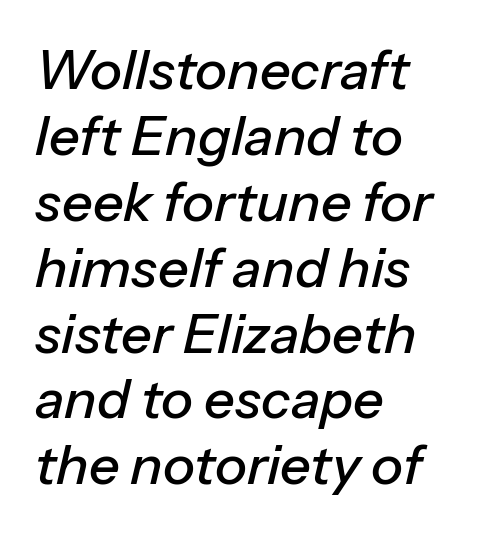
The image shows 54 px text type, italic (leaning right); set left-aligned, line spacing 1.22x, normal letter spacing, not underlined; low stroke contrast and a medium x-height.
